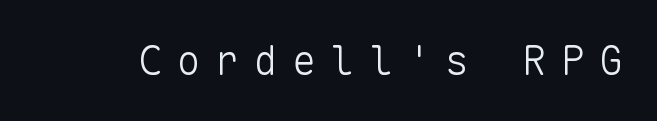
The image shows 40 px light sans-serif type, upright, monospaced; set unusually wide letter spacing (+0.36 em), not underlined; low stroke contrast and a medium x-height.
